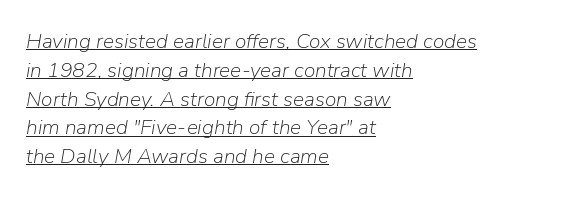
The weight tops out at a normal text grade. The string is rendered with underlining switched on. One-word summary of the alignment: left. The letters are slanted; this is an italic face. Regarding leading, the lines here are spaced in the standard way.
